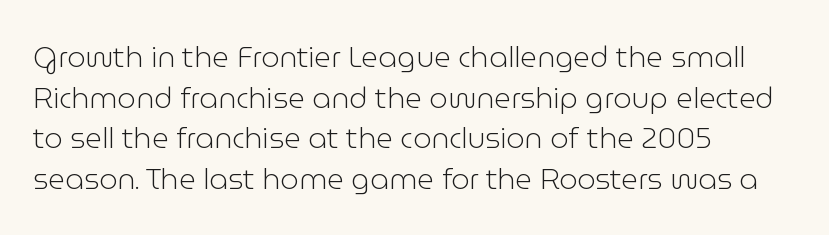
Q: Is the text bold? A: No.
Q: Is the text italic (slanted)? A: No, it is upright.
Q: Is the typeface a serif or a sans-serif typeface? A: Sans-serif.
Q: Is the text underlined? A: No.
Q: How is the paragraph aligned? A: Left-aligned.
Q: Is the spacing between letters normal or unusually wide? A: Normal.
Q: Is the spacing between lines tight, normal or loose? A: Normal.
Q: Width (condensed, normal, or wide)? A: Normal.
Q: Stroke contrast? A: Low.
Q: x-height? A: Medium.
Q: Monospaced? A: No.
